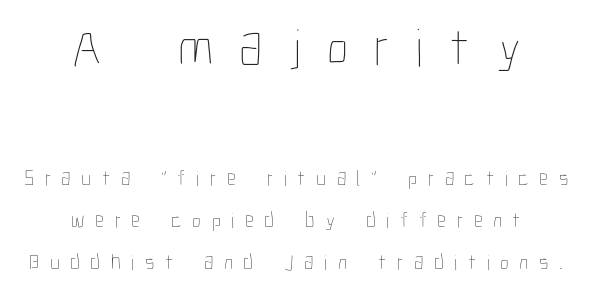
Is there any slant? The stems are plumb. The line-height multiplier appears high, well above default. Compared with a typical body face, this is equally light or lighter still. Inter-character spacing is expanded well beyond the font's built-in metrics. The area under the type is left untouched.
